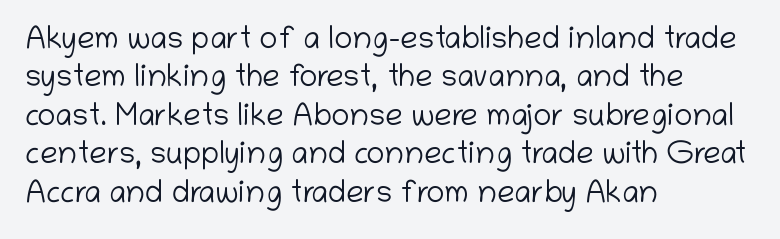
{"serif": "no", "italic": "no", "bold": "no", "weight": "light", "width": "normal", "stroke_contrast": "low", "x_height": "medium", "monospaced": "no", "underline": "no", "align": "left", "line_spacing_ratio": 1.24, "letter_spacing": "normal", "letter_spacing_em": 0.0, "glyph_px": 31}
